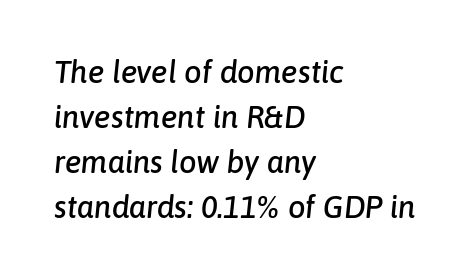
Rule under the text: the space is simply empty. Each new line begins a customary step beneath the previous one. The face used here is proportionally spaced, like ordinary book or web type. Tracking here is standard; glyphs follow each other at the usual distance. The font's italic variant was chosen for this text.
